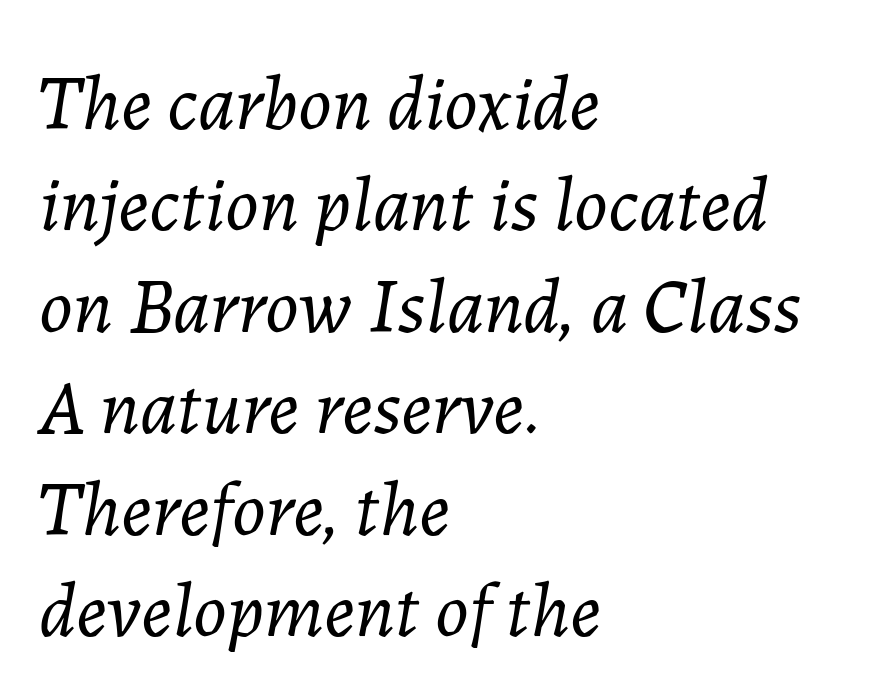
{"italic": "yes", "lean": "right", "slant_degrees": 7, "bold": "no", "weight": "light", "width": "normal", "stroke_contrast": "low", "x_height": "medium", "monospaced": "no", "underline": "no", "align": "left", "line_spacing": "normal", "line_spacing_ratio": 1.3, "letter_spacing": "normal", "letter_spacing_em": 0.0, "glyph_px": 78}
